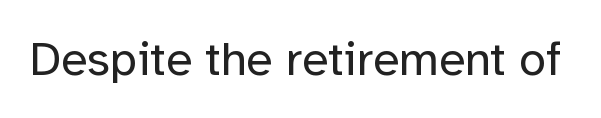
Q: Is the text bold? A: No.
Q: Is the text italic (slanted)? A: No, it is upright.
Q: Is the typeface a serif or a sans-serif typeface? A: Sans-serif.
Q: Is the text underlined? A: No.
Q: Is the spacing between letters normal or unusually wide? A: Normal.
Q: Width (condensed, normal, or wide)? A: Normal.
Q: Stroke contrast? A: Low.
Q: x-height? A: Medium.
Q: Monospaced? A: No.
